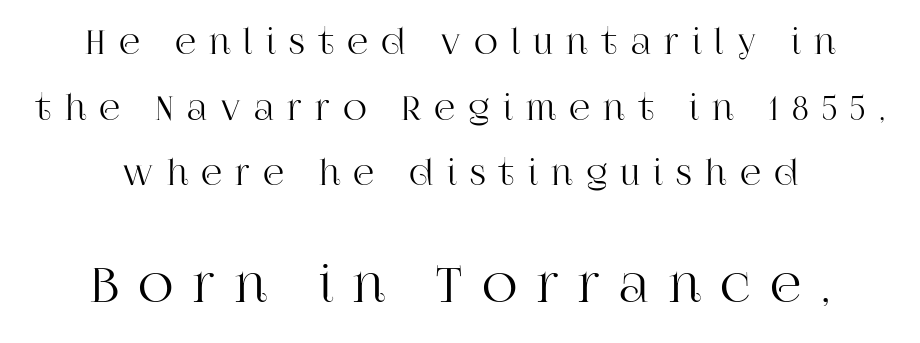
Q: Is the text italic (slanted)? A: No, it is upright.
Q: Is the typeface a serif or a sans-serif typeface? A: Serif.
Q: Is the text underlined? A: No.
Q: Is the spacing between letters normal or unusually wide? A: Unusually wide.
Q: Is the spacing between lines tight, normal or loose? A: Loose.
Q: Which block of text is set in a larger size, the first (top) or the second (bottom)? A: The second (bottom) one.
Q: Width (condensed, normal, or wide)? A: Normal.
Q: Stroke contrast? A: High.
Q: x-height? A: Large.
Q: Monospaced? A: No.
